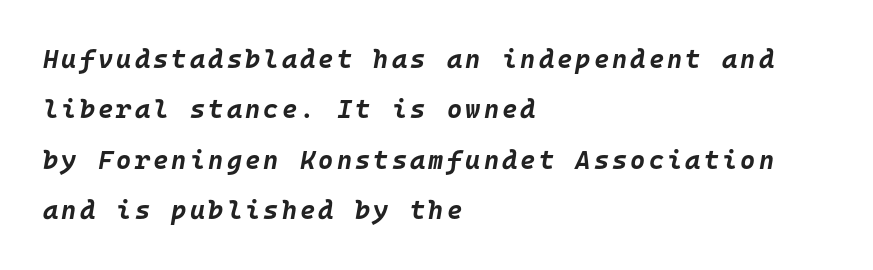
{"italic": "yes", "lean": "right", "slant_degrees": 10, "bold": "yes", "underline": "no", "align": "left", "line_spacing": "loose", "line_spacing_ratio": 1.94, "glyph_px": 26}
